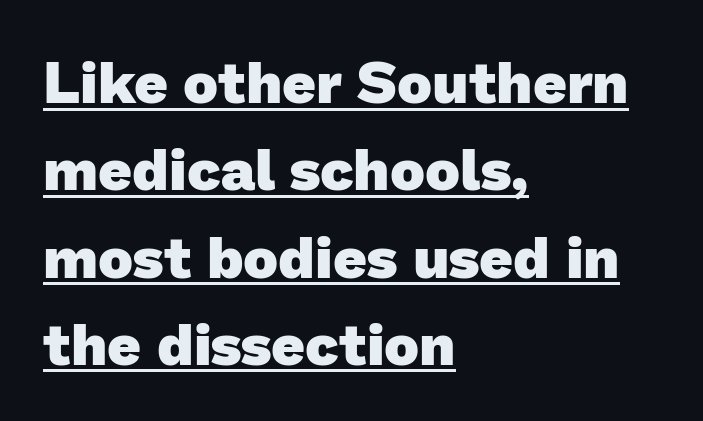
Looks like regular typesetting: each glyph gets only the width it needs. What weight is shown? A full bold with thick strokes. Notice how descenders clear the ascenders below comfortably — that's standard leading. You can tell from the bare stems that sans-serif type was used.
